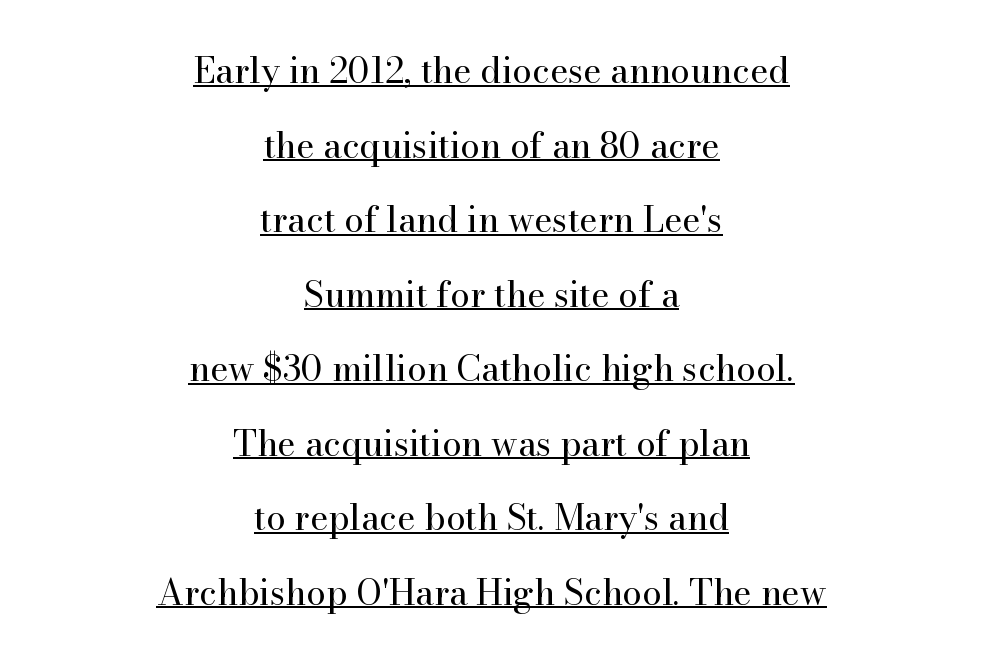
Q: Is the text bold? A: No.
Q: Is the text italic (slanted)? A: No, it is upright.
Q: Is the typeface a serif or a sans-serif typeface? A: Serif.
Q: Is the text underlined? A: Yes.
Q: How is the paragraph aligned? A: Centered.
Q: Is the spacing between letters normal or unusually wide? A: Normal.
Q: Is the spacing between lines tight, normal or loose? A: Loose.
Q: Width (condensed, normal, or wide)? A: Normal.
Q: Stroke contrast? A: High.
Q: x-height? A: Small.
Q: Monospaced? A: No.
